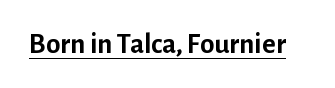
{"serif": "no", "italic": "no", "bold": "yes", "weight": "semibold", "width": "normal", "stroke_contrast": "low", "x_height": "medium", "monospaced": "no", "underline": "yes", "letter_spacing": "normal", "letter_spacing_em": 0.0, "glyph_px": 29}
